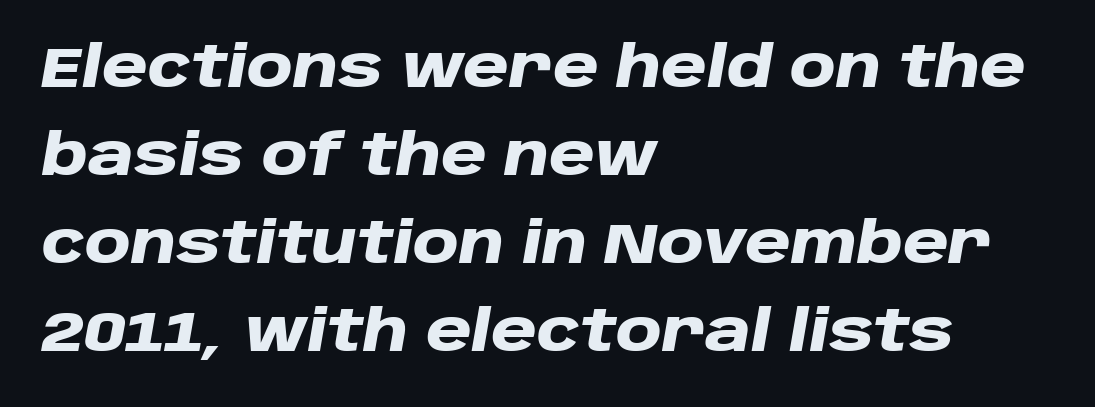
What's the leading like? Ordinary, nothing unusual. Any mark beneath the type? The region is blank. Students, note that the glyphs here touch the page at normal intervals. Each glyph is drawn with heavy, bold strokes. Varying glyph widths throughout — classic text-font behaviour. Notice how the passage keeps a crisp vertical edge on the left only.
